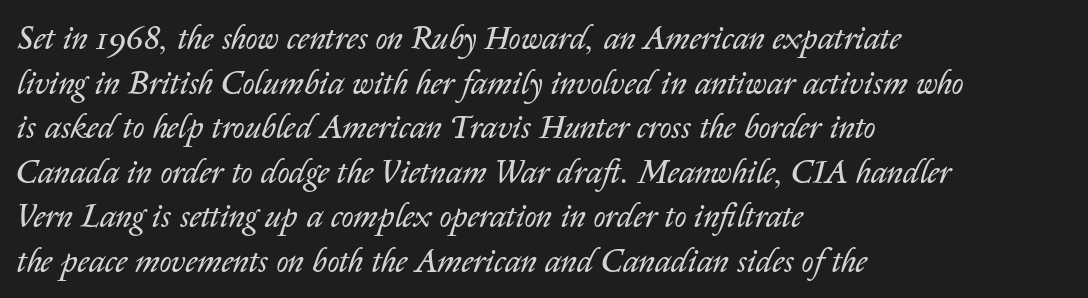
The image shows 33 px regular-weight type, italic (leaning right); set left-aligned, normal line spacing (1.35x), normal letter spacing, not underlined; low stroke contrast and a medium x-height.
